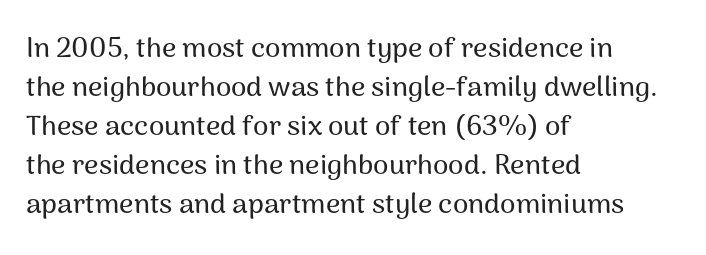
The image shows 28 px sans-serif type, upright; set left-aligned, normal line spacing (1.39x), normal letter spacing, not underlined; medium stroke contrast and a medium x-height.
